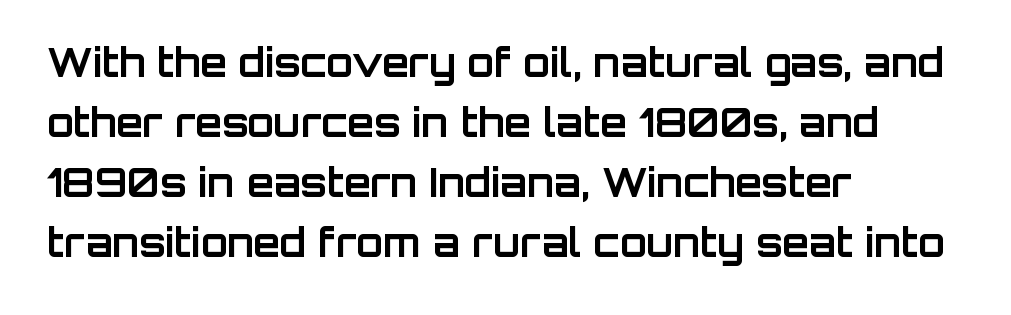
The rendering anchors every line to the left-hand side. This rendering leaves character spacing at its baseline value. A typesetter would mark this as roman, not italic. The rendering uses natural spacing where letterforms have individual widths. Anything drawn beneath the words? Only blank space. The face used here has the dense, thick strokes of a bold.
